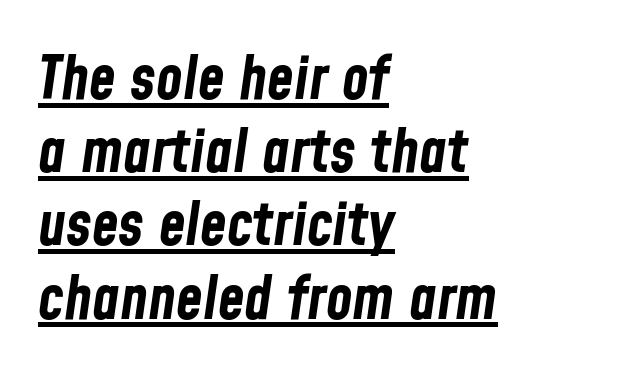
The image shows 61 px bold, condensed type, italic (leaning right); set left-aligned, line spacing 1.2x, normal letter spacing, underlined; low stroke contrast and a medium x-height.
